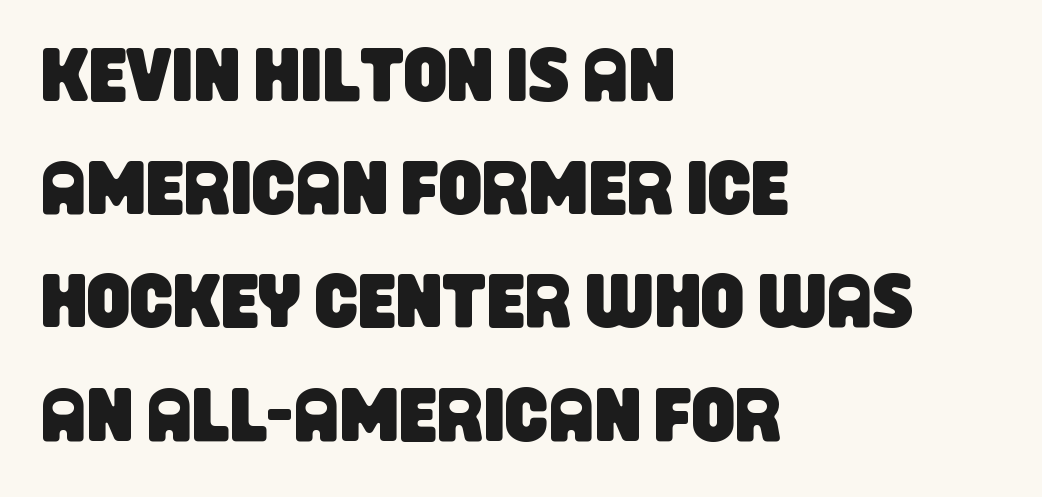
{"serif": "no", "width": "condensed", "stroke_contrast": "low", "x_height": "large", "monospaced": "no", "underline": "no", "align": "left", "line_spacing": "normal", "line_spacing_ratio": 1.49, "letter_spacing": "normal", "letter_spacing_em": 0.0, "glyph_px": 76}
